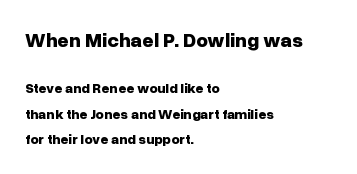
{"italic": "no", "bold": "yes", "underline": "no", "align": "left", "line_spacing_ratio": 1.84, "letter_spacing": "normal", "letter_spacing_em": 0.0, "larger_block": "first", "size_ratio": 1.43, "glyph_px": 20}
